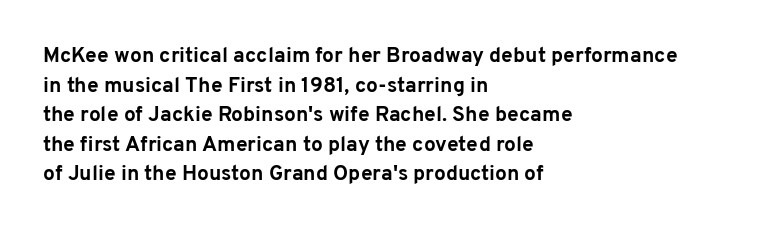
The image shows 21 px bold type, upright; set left-aligned, normal line spacing (1.41x), normal letter spacing, not underlined.
